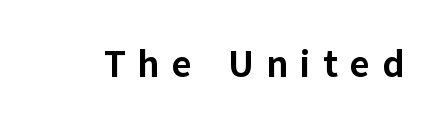
{"serif": "no", "italic": "no", "bold": "yes", "weight": "bold", "width": "normal", "stroke_contrast": "low", "x_height": "medium", "monospaced": "no", "underline": "no", "letter_spacing": "wide", "letter_spacing_em": 0.32, "glyph_px": 38}
